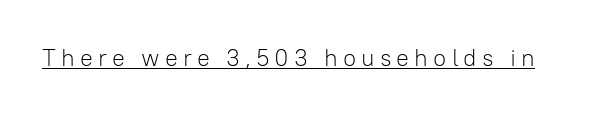
Q: Is the text bold? A: No.
Q: Is the text italic (slanted)? A: No, it is upright.
Q: Is the text underlined? A: Yes.
Q: Is the spacing between letters normal or unusually wide? A: Unusually wide.
